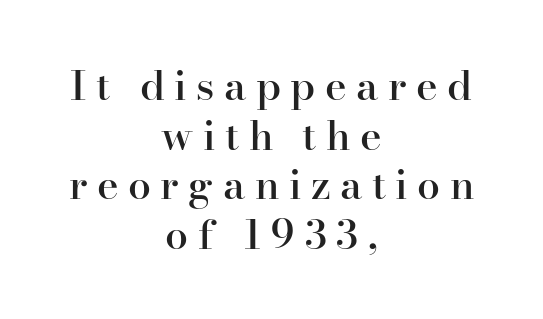
{"serif": "yes", "italic": "no", "bold": "semi", "weight": "semibold", "width": "normal", "stroke_contrast": "high", "x_height": "small", "monospaced": "no", "underline": "no", "align": "center", "line_spacing_ratio": 1.21, "letter_spacing": "wide", "letter_spacing_em": 0.23, "glyph_px": 41}
